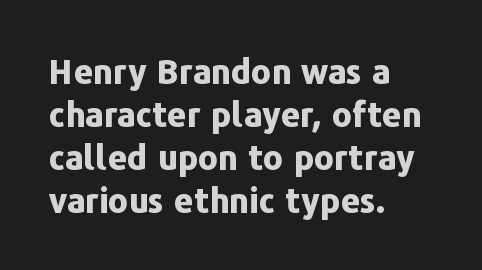
Q: Is the text bold? A: Yes.
Q: Is the text italic (slanted)? A: No, it is upright.
Q: Is the typeface a serif or a sans-serif typeface? A: Sans-serif.
Q: Is the text underlined? A: No.
Q: How is the paragraph aligned? A: Left-aligned.
Q: Is the spacing between letters normal or unusually wide? A: Normal.
Q: Is the spacing between lines tight, normal or loose? A: Normal.
Q: Width (condensed, normal, or wide)? A: Normal.
Q: Stroke contrast? A: Low.
Q: x-height? A: Medium.
Q: Monospaced? A: No.
